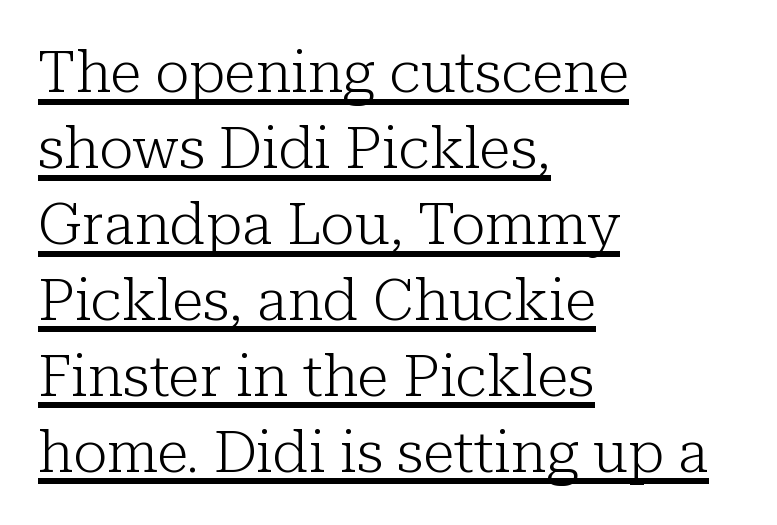
{"serif": "yes", "italic": "no", "bold": "no", "weight": "light", "width": "normal", "stroke_contrast": "low", "x_height": "medium", "monospaced": "no", "underline": "yes", "align": "left", "line_spacing": "normal", "line_spacing_ratio": 1.31, "letter_spacing": "normal", "letter_spacing_em": 0.0, "glyph_px": 58}
